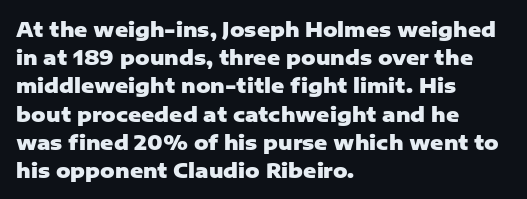
Q: Is the text bold? A: Yes.
Q: Is the text italic (slanted)? A: No, it is upright.
Q: Is the text underlined? A: No.
Q: How is the paragraph aligned? A: Left-aligned.
Q: Is the spacing between letters normal or unusually wide? A: Normal.
Q: Is the spacing between lines tight, normal or loose? A: Normal.
